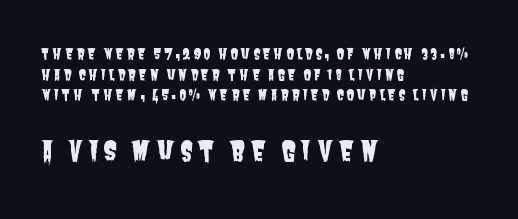
The image shows 27 px text type; set left-aligned, normal line spacing (1.48x), not underlined; the second (bottom) block is 1.93x larger.
